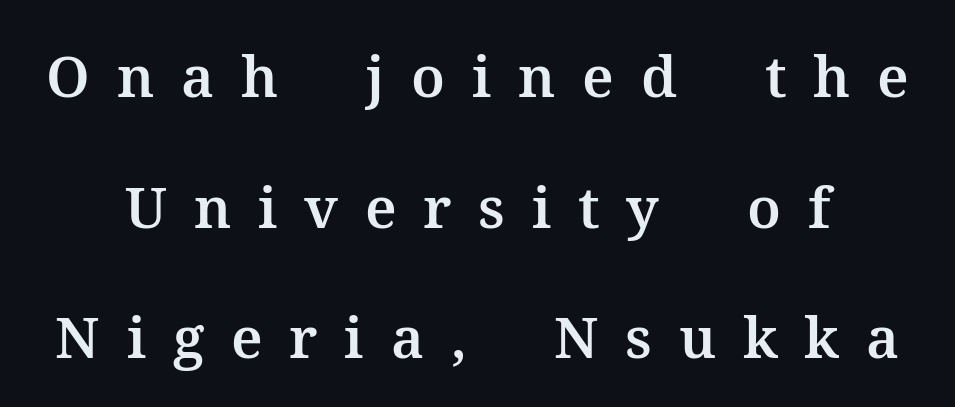
{"serif": "yes", "italic": "no", "width": "normal", "stroke_contrast": "medium", "x_height": "medium", "monospaced": "no", "underline": "no", "line_spacing": "loose", "line_spacing_ratio": 2.29, "letter_spacing": "wide", "letter_spacing_em": 0.47, "glyph_px": 57}
